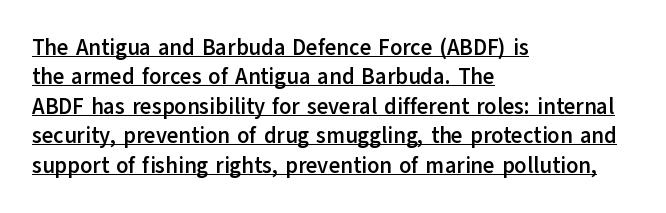
{"italic": "no", "bold": "yes", "underline": "yes", "align": "left", "line_spacing": "normal", "line_spacing_ratio": 1.34, "letter_spacing": "normal", "letter_spacing_em": 0.0, "glyph_px": 22}
